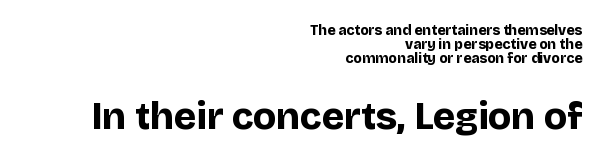
{"serif": "no", "italic": "no", "bold": "yes", "weight": "bold", "width": "normal", "stroke_contrast": "low", "x_height": "large", "monospaced": "no", "underline": "no", "align": "right", "line_spacing": "tight", "line_spacing_ratio": 1.0, "letter_spacing": "normal", "letter_spacing_em": 0.0, "larger_block": "second", "size_ratio": 2.71, "glyph_px": 38}
